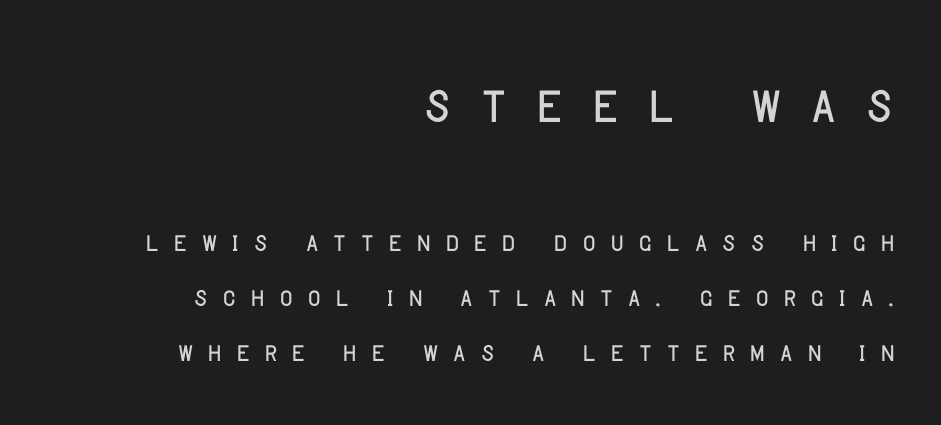
Notice how the passage keeps a crisp vertical edge on the right only. The block of text has a typical density, with ordinary space between rows. This is sans-serif lettering, the kind often seen on screens and signage. A typesetter would mark this as roman, not italic. Observe the wide spacing: letters keep a clear distance from each other.
